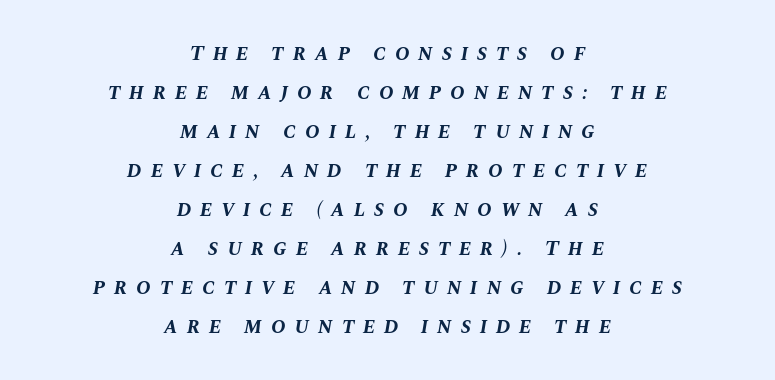
Q: Is the text bold? A: Yes.
Q: Is the text italic (slanted)? A: Yes, it leans right by about 10 degrees.
Q: Is the text underlined? A: No.
Q: How is the paragraph aligned? A: Centered.
Q: Is the spacing between letters normal or unusually wide? A: Unusually wide.
